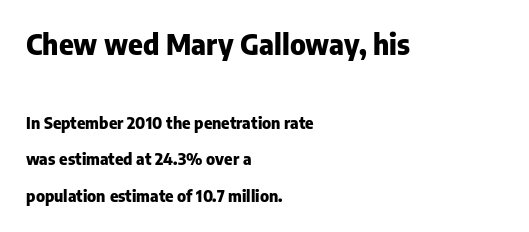
The image shows 28 px heavy sans-serif type, upright; set left-aligned, loose line spacing (2.27x), normal letter spacing, not underlined; the first (top) block is 1.75x larger; low stroke contrast and a medium x-height.
